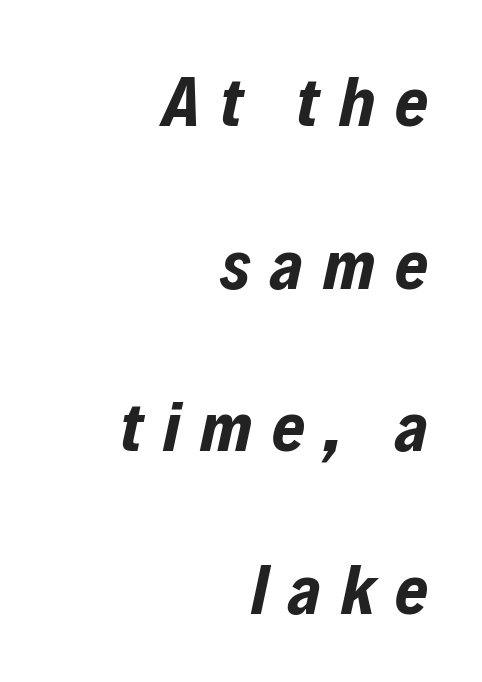
Q: Is the text bold? A: Yes.
Q: Is the text italic (slanted)? A: Yes, it leans right by about 12 degrees.
Q: Is the text underlined? A: No.
Q: How is the paragraph aligned? A: Right-aligned.
Q: Is the spacing between letters normal or unusually wide? A: Unusually wide.
Q: Is the spacing between lines tight, normal or loose? A: Loose.
Q: Width (condensed, normal, or wide)? A: Condensed.
Q: Stroke contrast? A: Low.
Q: x-height? A: Medium.
Q: Monospaced? A: No.
